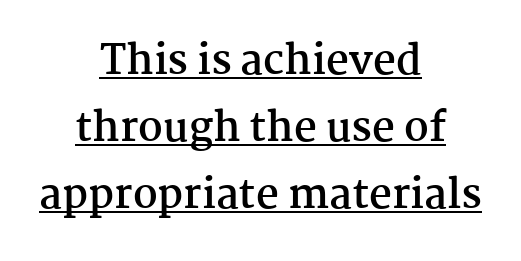
Q: Is the text bold? A: Yes.
Q: Is the text italic (slanted)? A: No, it is upright.
Q: Is the typeface a serif or a sans-serif typeface? A: Serif.
Q: Is the text underlined? A: Yes.
Q: How is the paragraph aligned? A: Centered.
Q: Is the spacing between letters normal or unusually wide? A: Normal.
Q: Is the spacing between lines tight, normal or loose? A: Normal.
Q: Width (condensed, normal, or wide)? A: Normal.
Q: Stroke contrast? A: Medium.
Q: x-height? A: Medium.
Q: Monospaced? A: No.
